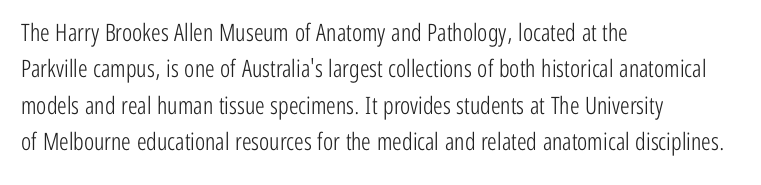
The foot of each line stays bare and open. These lines stack with their left ends in a neat column. Italic: no, the glyphs are upright roman. These lines sit exactly where default settings would place them.
